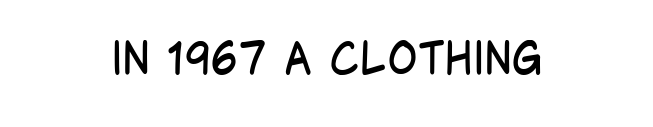
{"serif": "no", "italic": "no", "bold": "no", "weight": "regular", "width": "condensed", "stroke_contrast": "low", "x_height": "large", "monospaced": "no", "underline": "no", "letter_spacing": "normal", "letter_spacing_em": 0.0, "glyph_px": 45}
